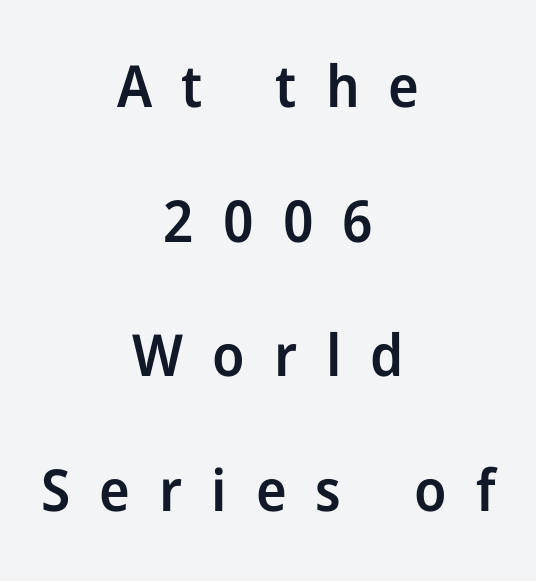
The image shows 58 px semibold sans-serif type, upright; set centered, loose line spacing (2.32x), unusually wide letter spacing (+0.5 em), not underlined; low stroke contrast and a medium x-height.
